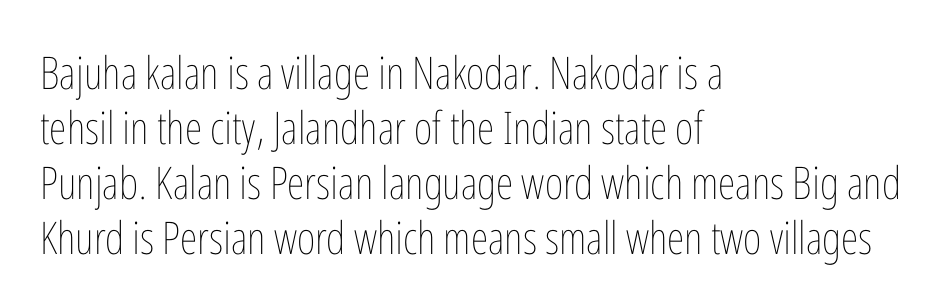
The image shows 45 px thin, condensed type, upright; set left-aligned, line spacing 1.22x, normal letter spacing, not underlined; low stroke contrast and a medium x-height.
